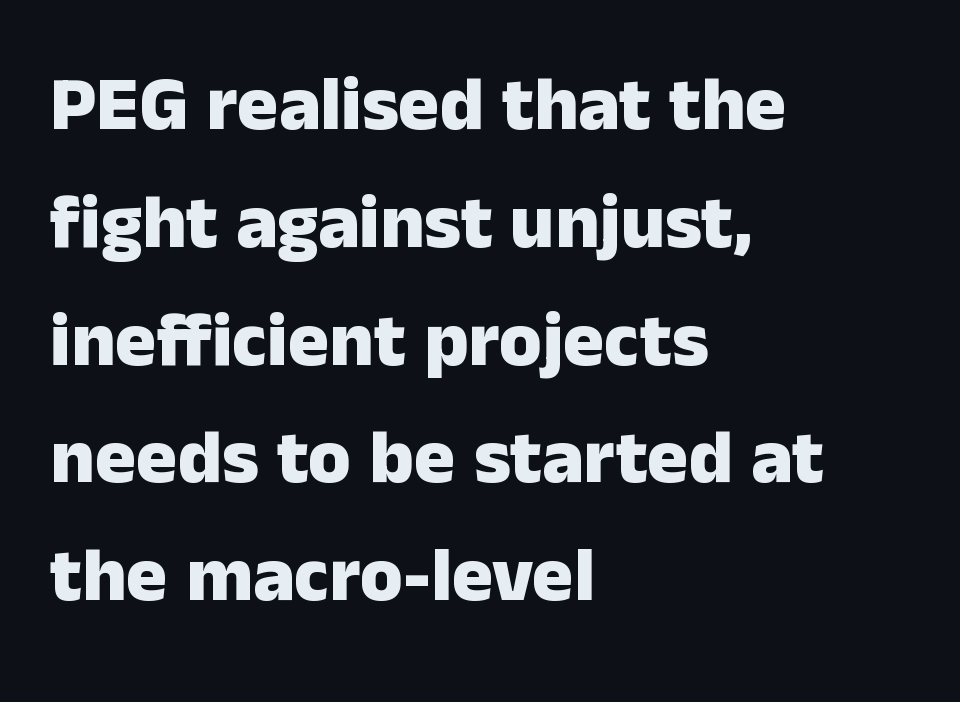
Q: Is the text bold? A: Yes.
Q: Is the text italic (slanted)? A: No, it is upright.
Q: Is the typeface a serif or a sans-serif typeface? A: Sans-serif.
Q: Is the text underlined? A: No.
Q: How is the paragraph aligned? A: Left-aligned.
Q: Is the spacing between letters normal or unusually wide? A: Normal.
Q: Is the spacing between lines tight, normal or loose? A: Normal.
Q: Width (condensed, normal, or wide)? A: Normal.
Q: Stroke contrast? A: Low.
Q: x-height? A: Medium.
Q: Monospaced? A: No.
